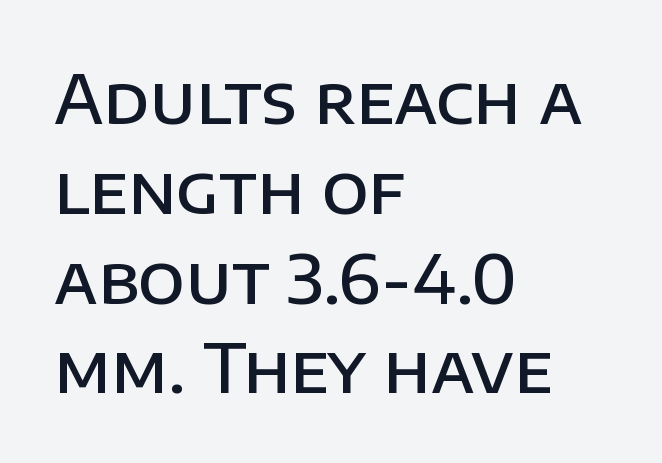
The image shows 67 px semibold sans-serif type, upright; set left-aligned, normal line spacing (1.34x), normal letter spacing, not underlined; low stroke contrast and a large x-height.
